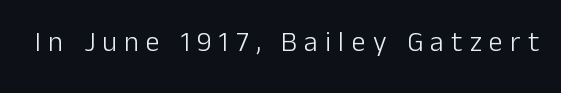
{"serif": "no", "italic": "no", "bold": "no", "weight": "light", "width": "normal", "stroke_contrast": "low", "x_height": "medium", "monospaced": "no", "underline": "no", "letter_spacing": "wide", "letter_spacing_em": 0.26, "glyph_px": 28}
